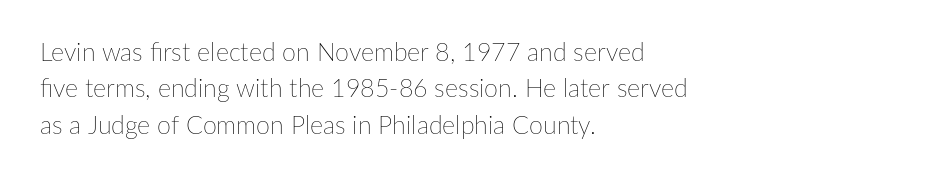
{"italic": "no", "bold": "no", "underline": "no", "align": "left", "line_spacing": "normal", "line_spacing_ratio": 1.46, "letter_spacing": "normal", "letter_spacing_em": 0.0, "glyph_px": 25}
